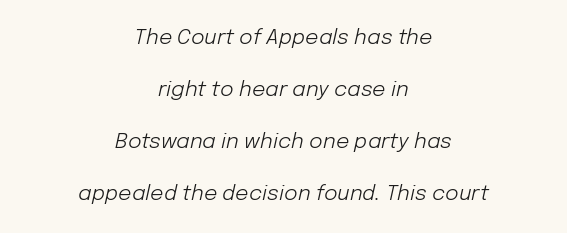
Q: Is the text bold? A: No.
Q: Is the text italic (slanted)? A: Yes, it leans right by about 12 degrees.
Q: Is the text underlined? A: No.
Q: How is the paragraph aligned? A: Centered.
Q: Is the spacing between letters normal or unusually wide? A: Normal.
Q: Is the spacing between lines tight, normal or loose? A: Loose.
